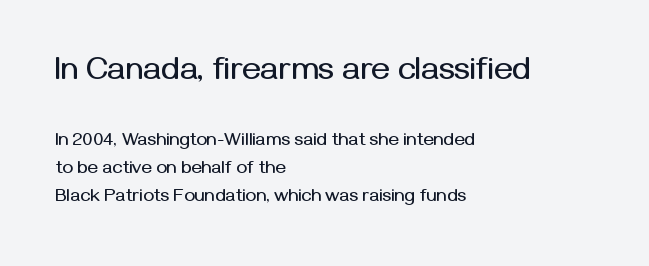
The image shows 32 px sans-serif type, upright; set left-aligned, normal line spacing (1.57x), normal letter spacing, not underlined; the first (top) block is 1.78x larger; medium stroke contrast and a medium x-height.
